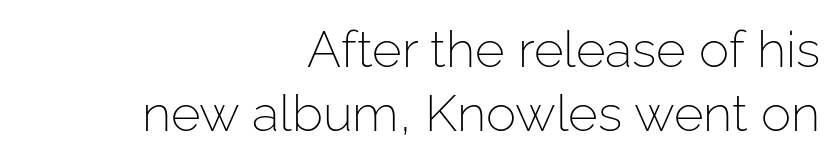
The face used here is a sans, in the tradition of grotesques and geometrics. Think of a printed novel: that variable character pitch is what you see here. Rule under the text: the space is simply empty. The gaps between neighbouring characters are ordinary and unremarkable.
